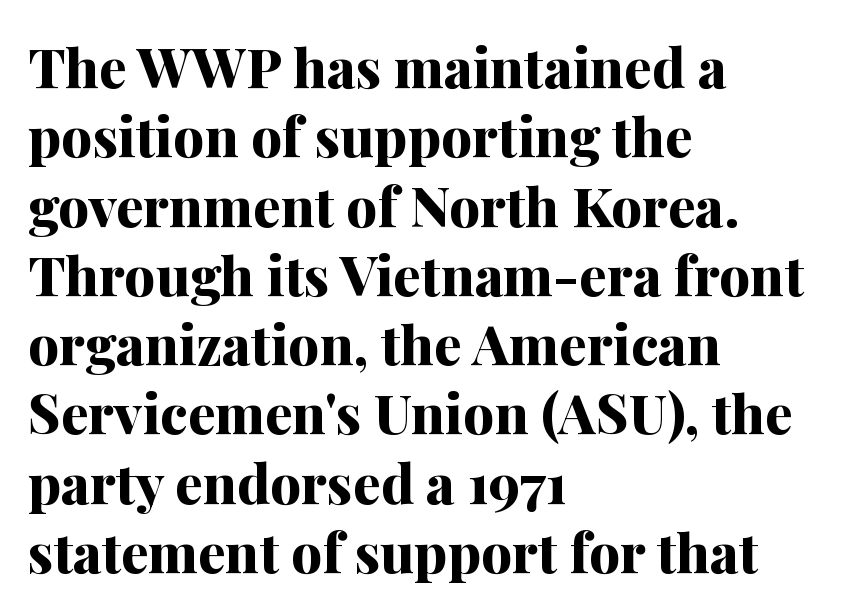
The image shows 55 px bold serif type, upright; set left-aligned, normal line spacing (1.26x), normal letter spacing, not underlined; medium stroke contrast and a medium x-height.
